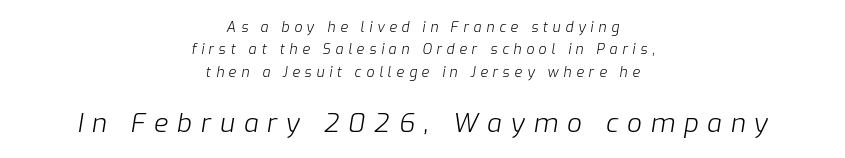
The image shows 26 px text type, italic (leaning right); set centered, normal line spacing (1.6x), unusually wide letter spacing (+0.34 em), not underlined; the second (bottom) block is 1.86x larger.
